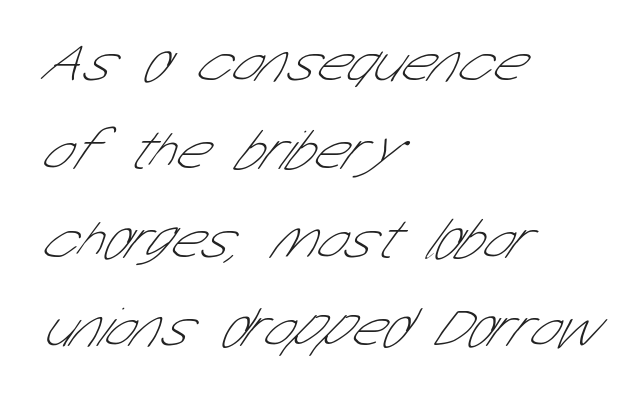
The passage shown is typed in a proportional face where columns would drift. The typeface has the unassuming heft of standard copy or less. Leftover space on each line is placed entirely after the last word. Quick note: underline off. Are there feet on the stems? There aren't — it's a sans.
